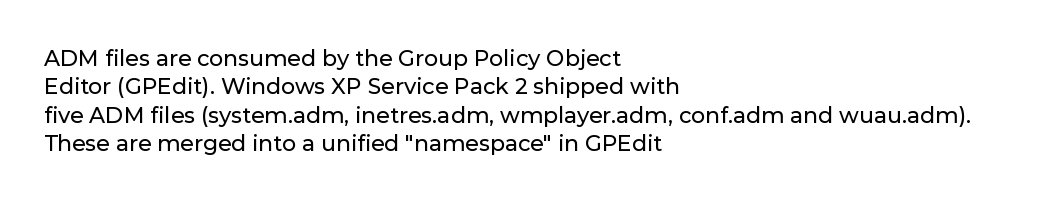
{"italic": "no", "underline": "no", "align": "left", "line_spacing": "normal", "line_spacing_ratio": 1.29, "letter_spacing": "normal", "letter_spacing_em": 0.0, "glyph_px": 22}
